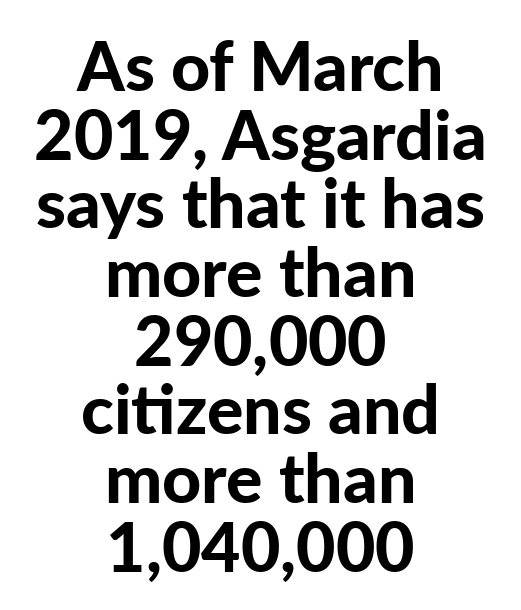
The image shows 68 px bold sans-serif type, upright; set centered, tight line spacing (1.01x), normal letter spacing, not underlined; low stroke contrast and a medium x-height.
